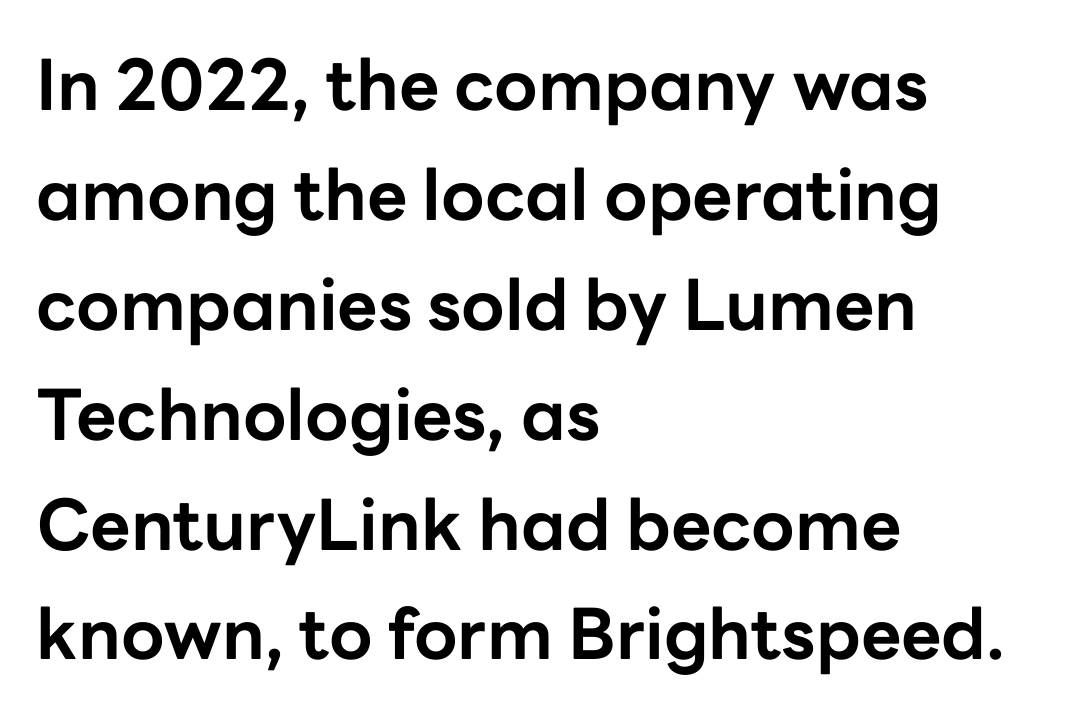
{"serif": "no", "italic": "no", "bold": "yes", "weight": "bold", "width": "normal", "stroke_contrast": "low", "x_height": "medium", "monospaced": "no", "underline": "no", "align": "left", "line_spacing": "normal", "line_spacing_ratio": 1.57, "letter_spacing": "normal", "letter_spacing_em": 0.0, "glyph_px": 70}
